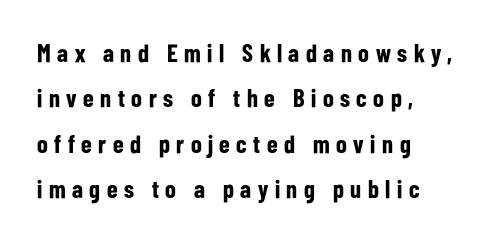
Q: Is the text bold? A: Yes.
Q: Is the text italic (slanted)? A: No, it is upright.
Q: Is the text underlined? A: No.
Q: How is the paragraph aligned? A: Left-aligned.
Q: Is the spacing between letters normal or unusually wide? A: Unusually wide.
